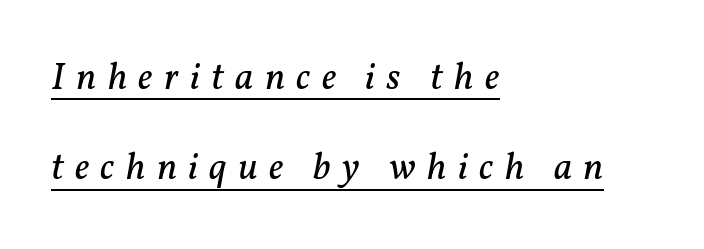
{"serif": "yes", "italic": "yes", "lean": "right", "slant_degrees": 11, "bold": "no", "weight": "regular", "width": "normal", "stroke_contrast": "low", "x_height": "medium", "monospaced": "no", "underline": "yes", "align": "left", "line_spacing": "loose", "line_spacing_ratio": 2.32, "letter_spacing": "wide", "letter_spacing_em": 0.29, "glyph_px": 39}
